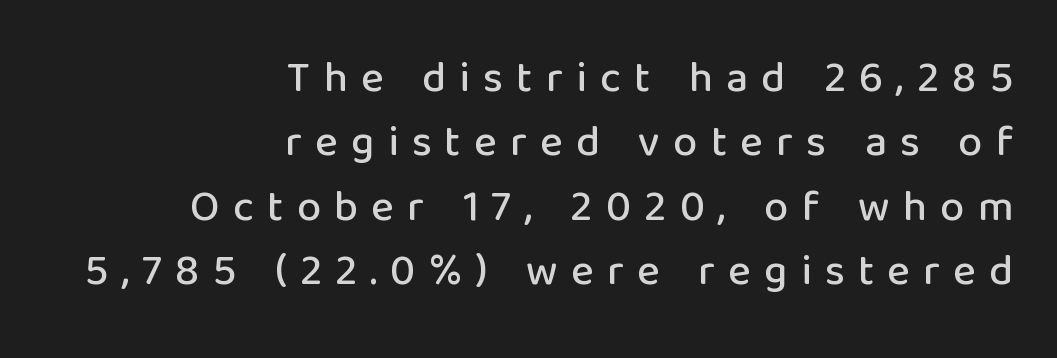
{"serif": "no", "italic": "no", "width": "normal", "stroke_contrast": "low", "x_height": "medium", "monospaced": "no", "underline": "no", "align": "right", "line_spacing": "normal", "line_spacing_ratio": 1.5, "letter_spacing": "wide", "letter_spacing_em": 0.31, "glyph_px": 43}
